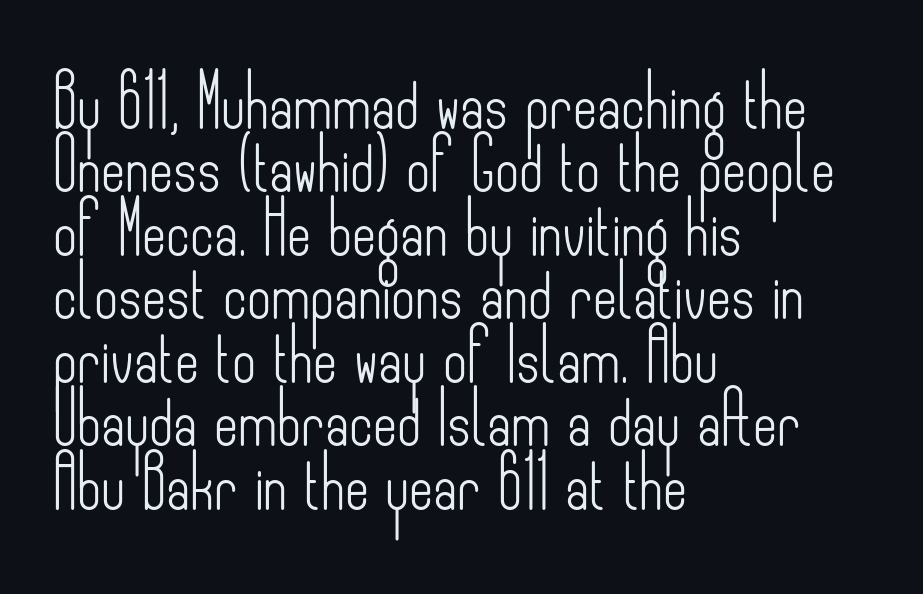
Q: Is the text bold? A: No.
Q: Is the text italic (slanted)? A: No, it is upright.
Q: Is the typeface a serif or a sans-serif typeface? A: Sans-serif.
Q: Is the text underlined? A: No.
Q: How is the paragraph aligned? A: Left-aligned.
Q: Is the spacing between letters normal or unusually wide? A: Normal.
Q: Width (condensed, normal, or wide)? A: Condensed.
Q: Stroke contrast? A: Low.
Q: x-height? A: Small.
Q: Monospaced? A: No.
